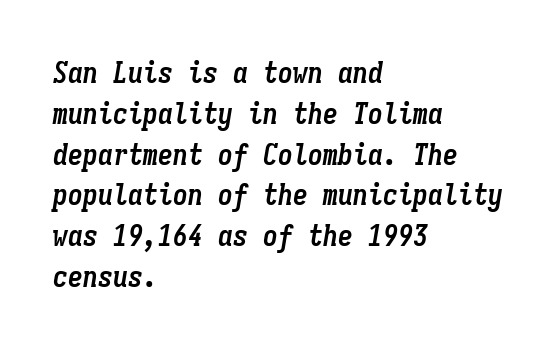
Each letter, wide or thin by design, is forced into the same width here. Default kerning and tracking; the words read as compact shapes. The typesetter chose a ragged-right arrangement here. Plenty of ink on the page — the face is bold. Characters are canted at an angle relative to the baseline's perpendicular.
